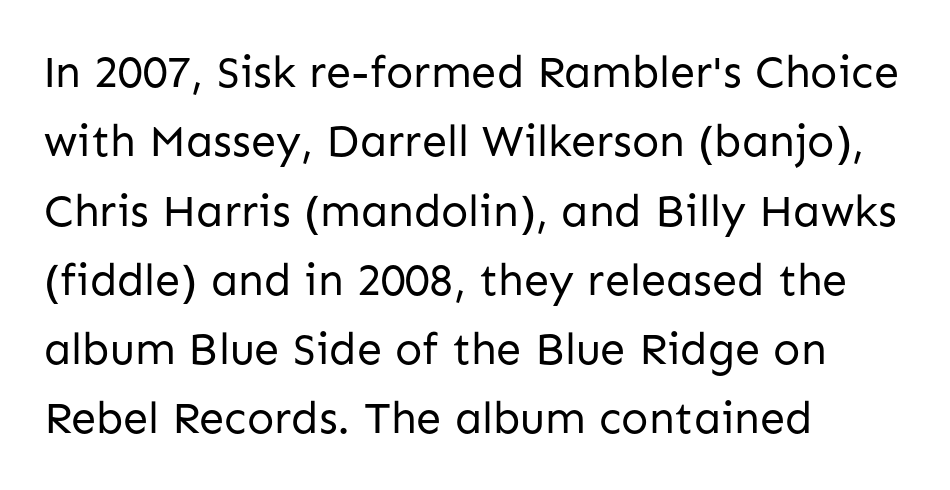
The image shows 45 px regular-weight sans-serif type, upright; set left-aligned, normal line spacing (1.54x), normal letter spacing, not underlined; low stroke contrast and a medium x-height.
